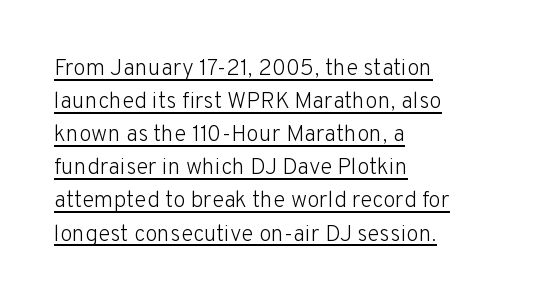
Stroke thickness stays within the range of a standard reading face or lighter. Honestly, the row spacing looks completely unremarkable. Somebody hit Ctrl+U on this one — the words are underlined. You can tell it's not italic because the verticals are truly vertical.
